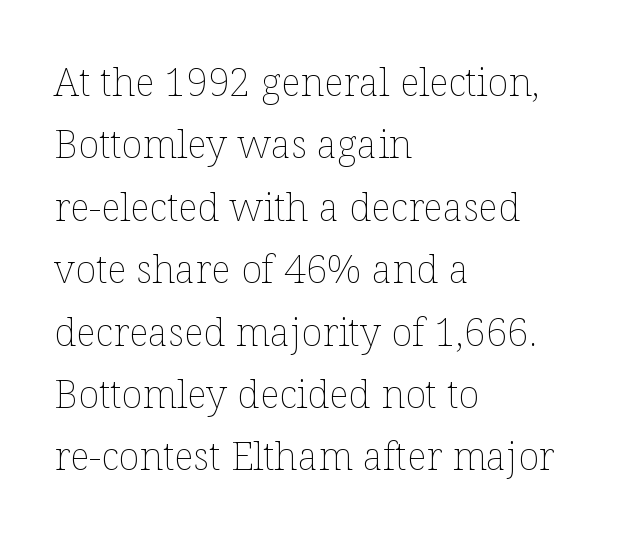
Q: Is the text bold? A: No.
Q: Is the text italic (slanted)? A: No, it is upright.
Q: Is the text underlined? A: No.
Q: How is the paragraph aligned? A: Left-aligned.
Q: Is the spacing between letters normal or unusually wide? A: Normal.
Q: Is the spacing between lines tight, normal or loose? A: Normal.
Q: Width (condensed, normal, or wide)? A: Normal.
Q: Stroke contrast? A: Low.
Q: x-height? A: Medium.
Q: Monospaced? A: No.
